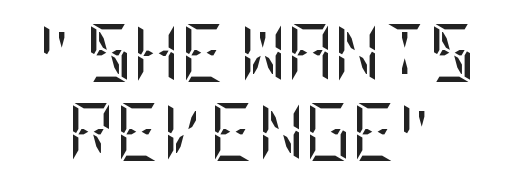
{"serif": "yes", "italic": "no", "bold": "no", "weight": "regular", "width": "condensed", "stroke_contrast": "low", "x_height": "large", "underline": "no", "line_spacing": "normal", "line_spacing_ratio": 1.36, "letter_spacing": "normal", "letter_spacing_em": 0.0, "glyph_px": 58}
